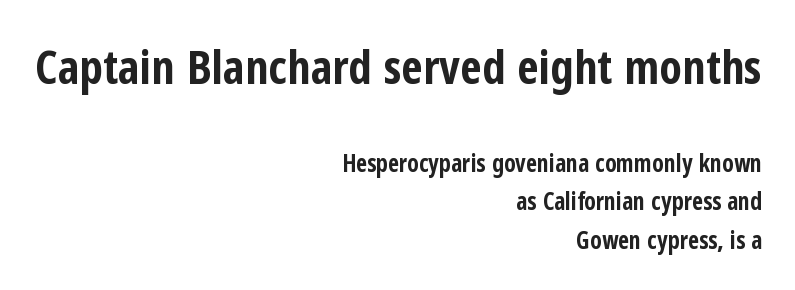
The image shows 47 px bold, condensed sans-serif type, upright; set right-aligned, normal line spacing (1.6x), normal letter spacing, not underlined; the first (top) block is 1.96x larger; low stroke contrast and a medium x-height.
